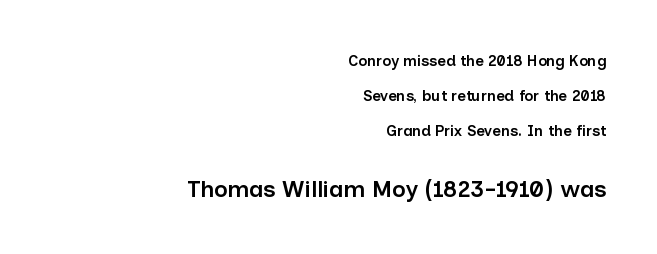
{"italic": "no", "bold": "semi", "underline": "no", "align": "right", "line_spacing": "loose", "line_spacing_ratio": 2.34, "letter_spacing": "normal", "letter_spacing_em": 0.0, "larger_block": "second", "size_ratio": 1.53, "glyph_px": 23}
